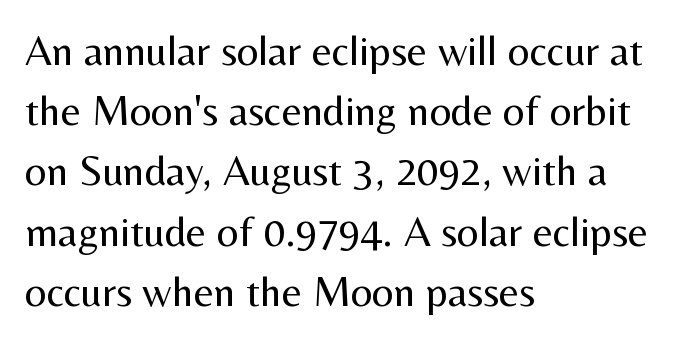
Q: Is the text bold? A: No.
Q: Is the text italic (slanted)? A: No, it is upright.
Q: Is the typeface a serif or a sans-serif typeface? A: Sans-serif.
Q: Is the text underlined? A: No.
Q: How is the paragraph aligned? A: Left-aligned.
Q: Is the spacing between letters normal or unusually wide? A: Normal.
Q: Is the spacing between lines tight, normal or loose? A: Normal.
Q: Width (condensed, normal, or wide)? A: Normal.
Q: Stroke contrast? A: Medium.
Q: x-height? A: Medium.
Q: Monospaced? A: No.
